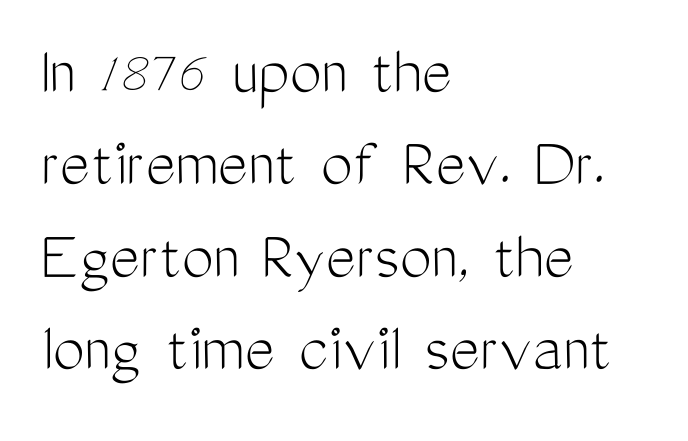
{"serif": "no", "italic": "no", "bold": "no", "weight": "light", "width": "condensed", "stroke_contrast": "medium", "x_height": "medium", "monospaced": "no", "underline": "no", "align": "left", "line_spacing": "normal", "line_spacing_ratio": 1.3, "letter_spacing": "normal", "letter_spacing_em": 0.0, "glyph_px": 71}
